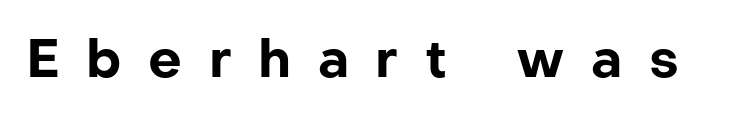
The image shows 53 px bold sans-serif type, upright; set unusually wide letter spacing (+0.5 em), not underlined; low stroke contrast and a medium x-height.
